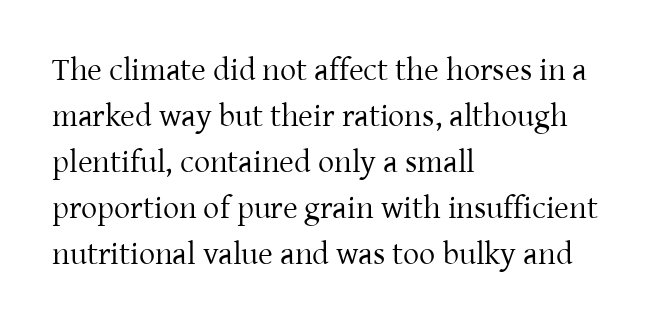
The rows are spaced the way most documents space them. The zone under the glyphs is completely vacant. The compositor pushed each line to the left boundary. When letters stand straight like this, we call the style roman or upright.
